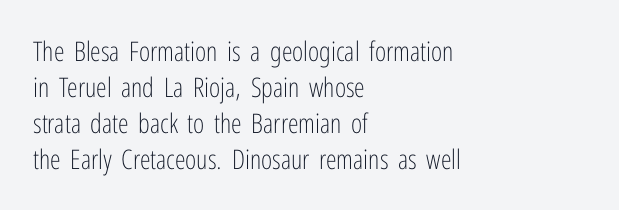
{"italic": "no", "bold": "no", "underline": "no", "align": "left", "line_spacing": "normal", "line_spacing_ratio": 1.33, "letter_spacing": "normal", "letter_spacing_em": 0.0, "glyph_px": 27}
